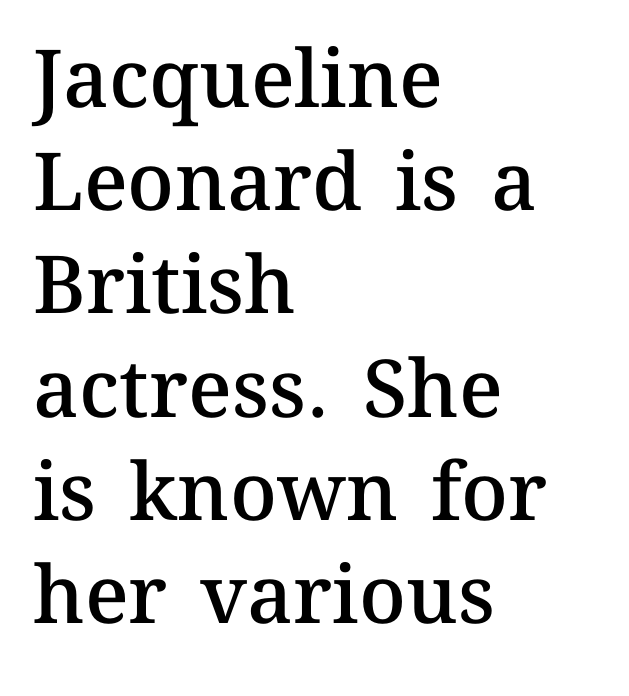
Q: Is the text bold? A: Semi-bold.
Q: Is the text italic (slanted)? A: No, it is upright.
Q: Is the text underlined? A: No.
Q: How is the paragraph aligned? A: Left-aligned.
Q: Is the spacing between letters normal or unusually wide? A: Normal.
Q: Is the spacing between lines tight, normal or loose? A: Normal.
Q: Width (condensed, normal, or wide)? A: Normal.
Q: Stroke contrast? A: Medium.
Q: x-height? A: Medium.
Q: Monospaced? A: No.
